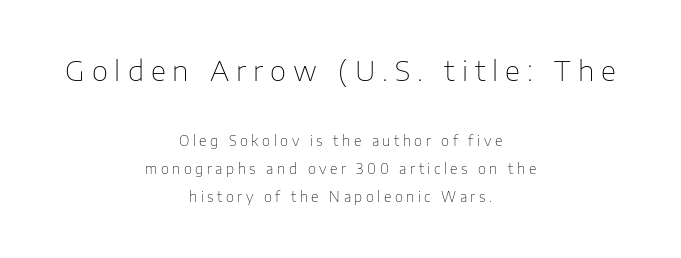
{"serif": "no", "italic": "no", "bold": "no", "weight": "thin", "width": "normal", "stroke_contrast": "low", "x_height": "medium", "monospaced": "no", "underline": "no", "align": "center", "line_spacing": "loose", "line_spacing_ratio": 2.01, "letter_spacing": "wide", "letter_spacing_em": 0.25, "larger_block": "first", "size_ratio": 2.0, "glyph_px": 28}
